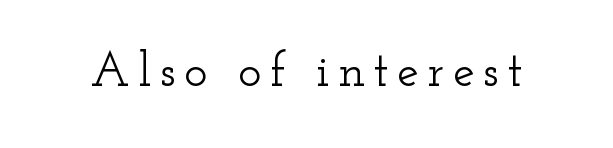
Q: Is the text italic (slanted)? A: No, it is upright.
Q: Is the typeface a serif or a sans-serif typeface? A: Serif.
Q: Is the text underlined? A: No.
Q: Width (condensed, normal, or wide)? A: Wide.
Q: Stroke contrast? A: Low.
Q: x-height? A: Small.
Q: Monospaced? A: No.
